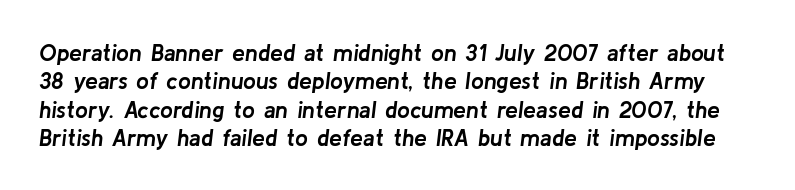
Q: Is the text bold? A: Yes.
Q: Is the text italic (slanted)? A: Yes, it leans right by about 8 degrees.
Q: Is the text underlined? A: No.
Q: Is the spacing between letters normal or unusually wide? A: Normal.
